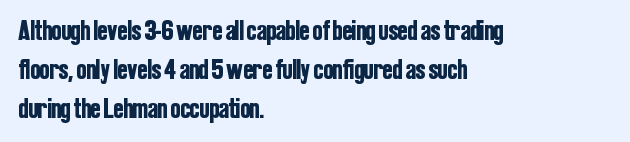
The image shows 29 px condensed sans-serif type, upright; set left-aligned, normal line spacing (1.34x), normal letter spacing, not underlined; low stroke contrast and a medium x-height.
